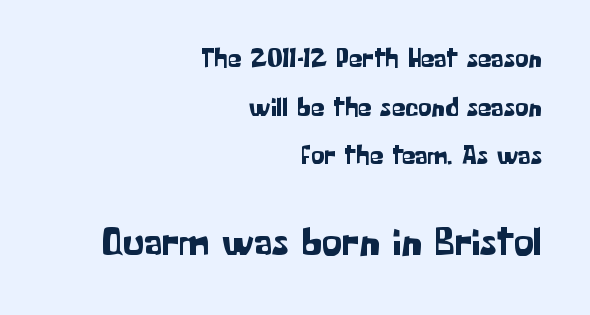
{"serif": "no", "italic": "no", "width": "normal", "stroke_contrast": "low", "x_height": "medium", "monospaced": "no", "underline": "no", "align": "right", "line_spacing_ratio": 1.8, "letter_spacing": "normal", "letter_spacing_em": 0.0, "larger_block": "second", "size_ratio": 1.48, "glyph_px": 40}
